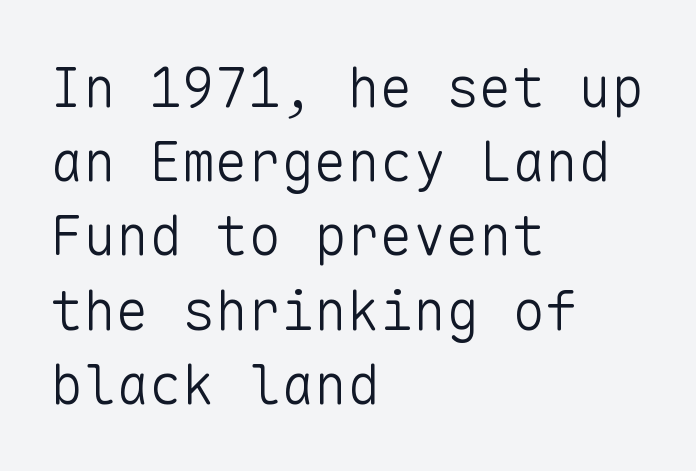
{"serif": "no", "italic": "no", "bold": "no", "weight": "light", "width": "normal", "stroke_contrast": "low", "x_height": "medium", "monospaced": "yes", "underline": "no", "align": "left", "line_spacing": "normal", "line_spacing_ratio": 1.35, "letter_spacing": "normal", "letter_spacing_em": 0.0, "glyph_px": 55}
